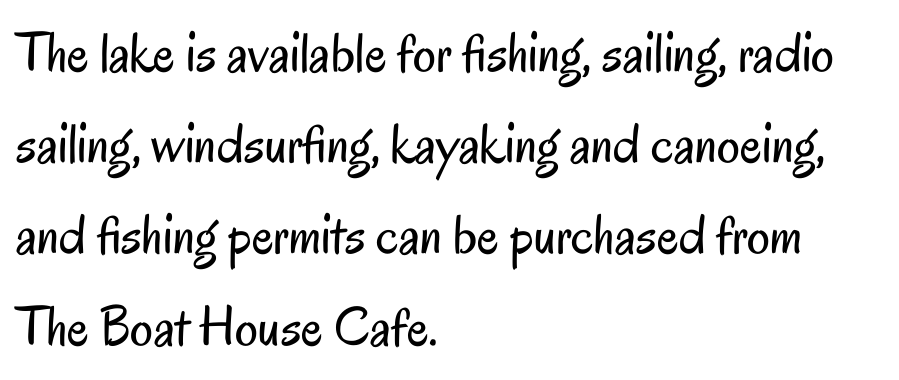
No extra tracking has been applied to these lines. The letters stand upright; this is a roman face. Students, observe: this is what conventionally led text looks like. The passage shown is typed in a proportional face where columns would drift. The lines in this sample share a left origin and differ only in where they stop.
